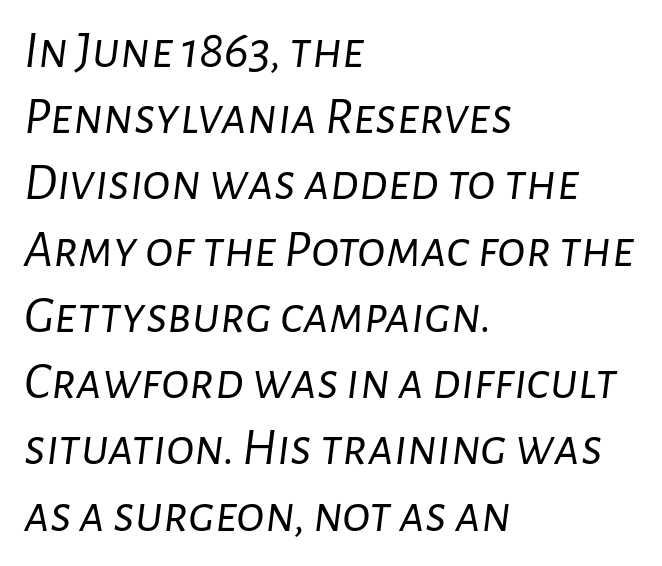
{"italic": "yes", "lean": "right", "slant_degrees": 7, "bold": "no", "weight": "light", "width": "normal", "stroke_contrast": "low", "x_height": "medium", "monospaced": "no", "underline": "no", "align": "left", "line_spacing": "normal", "line_spacing_ratio": 1.25, "letter_spacing": "normal", "letter_spacing_em": 0.0, "glyph_px": 53}
